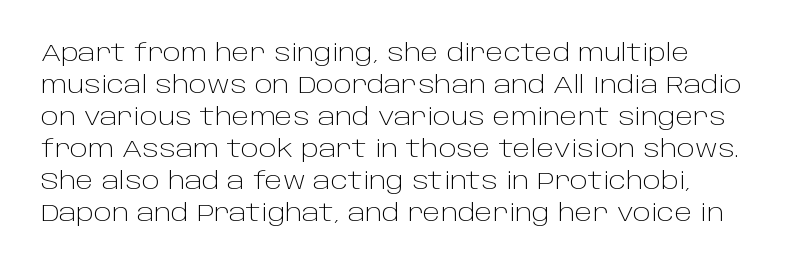
Each stroke keeps to a modest, everyday thickness or less. The lettering stays uniformly vertical, giving the passage a roman look. Vertically, the passage feels balanced, rows spaced as you'd expect. Only glyphs here, with clear space below each row. The line texture is even and compact thanks to regular tracking.
